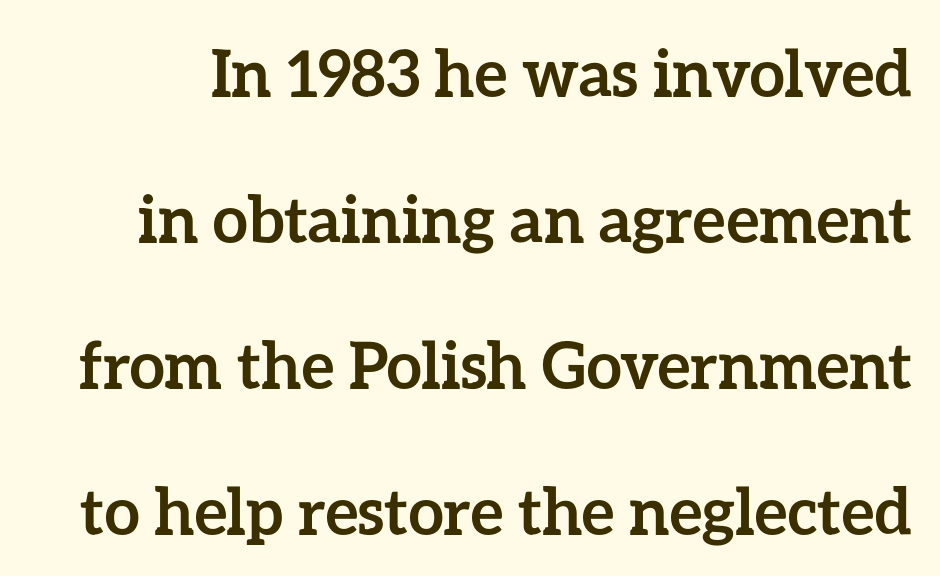
Q: Is the text bold? A: Yes.
Q: Is the text italic (slanted)? A: No, it is upright.
Q: Is the text underlined? A: No.
Q: Is the spacing between letters normal or unusually wide? A: Normal.
Q: Is the spacing between lines tight, normal or loose? A: Loose.
Q: Width (condensed, normal, or wide)? A: Normal.
Q: Stroke contrast? A: Low.
Q: x-height? A: Medium.
Q: Monospaced? A: No.
